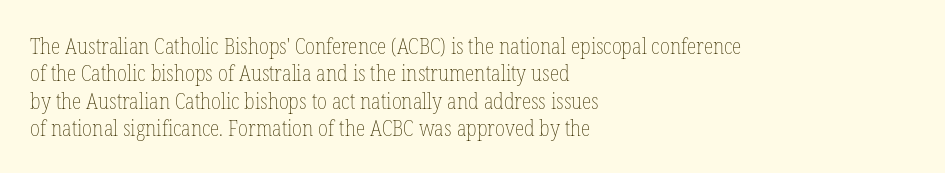
Q: Is the text bold? A: No.
Q: Is the text italic (slanted)? A: No, it is upright.
Q: Is the text underlined? A: No.
Q: How is the paragraph aligned? A: Left-aligned.
Q: Is the spacing between letters normal or unusually wide? A: Normal.
